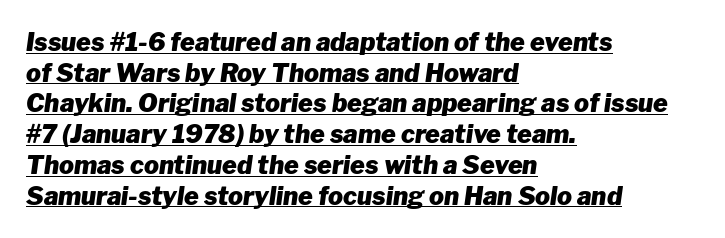
Q: Is the text bold? A: Yes.
Q: Is the text italic (slanted)? A: Yes, it leans right by about 8 degrees.
Q: Is the text underlined? A: Yes.
Q: How is the paragraph aligned? A: Left-aligned.
Q: Is the spacing between letters normal or unusually wide? A: Normal.
